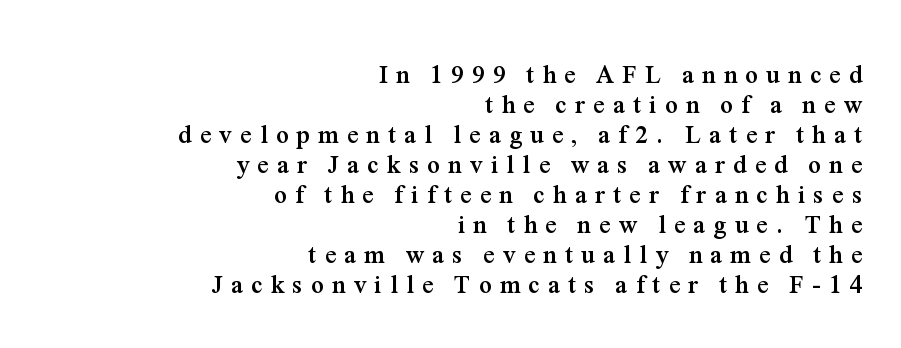
The font is running at its bold setting. Layout note: lines flush right. Observe the wide spacing: letters keep a clear distance from each other. Decoration check: the copy has no underline.
